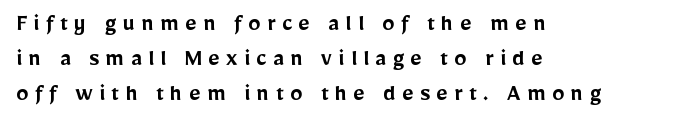
{"italic": "no", "bold": "semi", "underline": "no", "align": "left", "line_spacing": "normal", "line_spacing_ratio": 1.41, "letter_spacing": "wide", "letter_spacing_em": 0.25, "glyph_px": 25}
